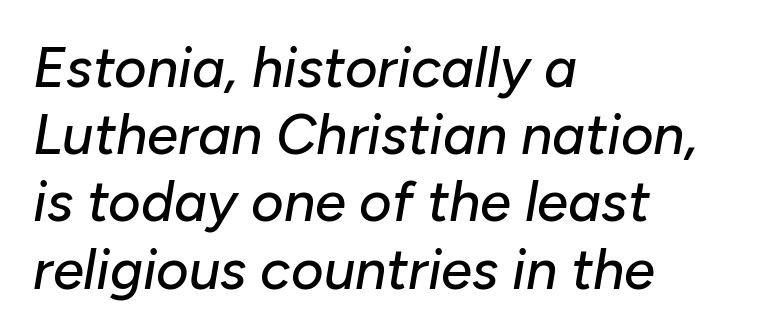
The image shows 56 px text type, italic (leaning right); set left-aligned, line spacing 1.2x, normal letter spacing, not underlined; low stroke contrast and a medium x-height.
